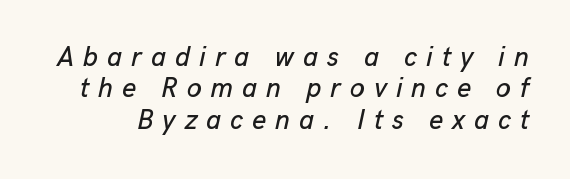
The letters are spread apart with noticeably loose tracking. Anything drawn beneath the words? Only blank space. Tall strokes in this sample are angled rather than plumb.
